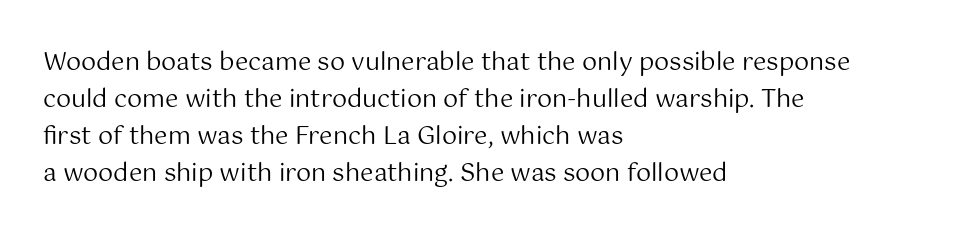
The image shows 24 px text type, upright; set left-aligned, normal line spacing (1.54x), normal letter spacing, not underlined.
